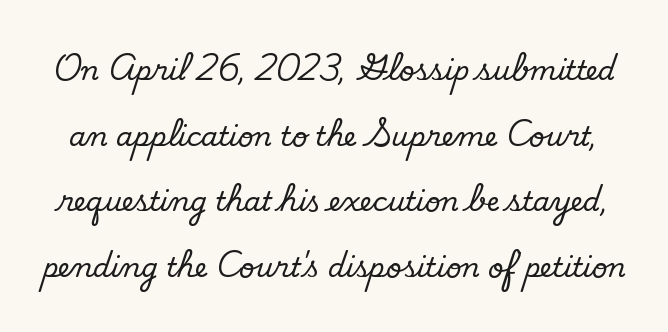
Q: Is the text bold? A: No.
Q: Is the text underlined? A: No.
Q: Is the spacing between letters normal or unusually wide? A: Normal.
Q: Is the spacing between lines tight, normal or loose? A: Loose.
